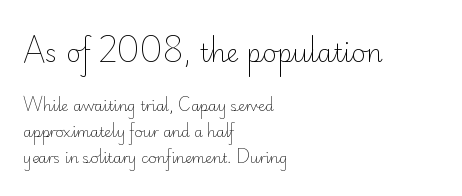
Caption: upper text group enlarged, lower text group reduced. Default kerning and tracking; the words read as compact shapes. The font sits on the lighter half of the weight spectrum, regular included. Nope, not italic — everything's standing straight. A classic flush-left, rag-right setting is used for this passage.
